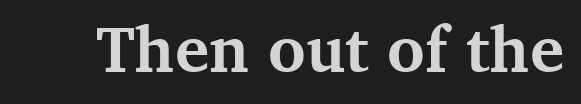
Each letter keeps its own natural width here, so spacing adapts to shape. Check under the words: just untouched page. Examine the stroke ends and you'll spot serifs. Is the type bold? Yes — the strokes are clearly thick and heavy. You can tell it's not italic because the verticals are truly vertical. Compared with typical body copy, the letter spacing here is the same.
